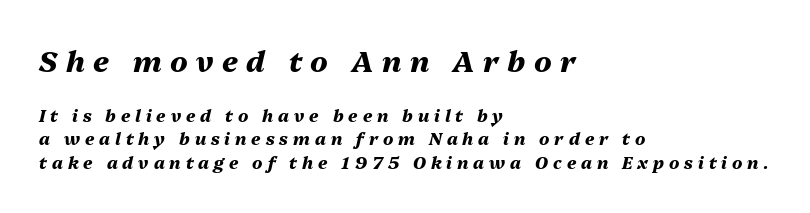
The image shows 29 px heavy type, italic (leaning right); set left-aligned, normal line spacing (1.37x), unusually wide letter spacing (+0.29 em), not underlined; the first (top) block is 1.71x larger; medium stroke contrast and a medium x-height.
